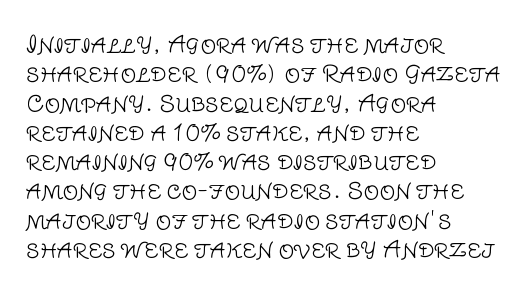
The image shows 22 px text type; set left-aligned, normal line spacing (1.33x), normal letter spacing, not underlined.
